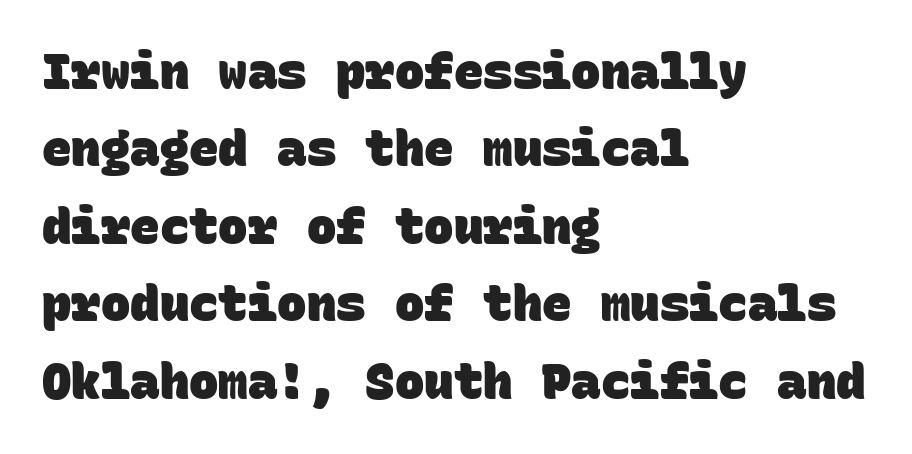
The image shows 49 px heavy sans-serif type, monospaced; set left-aligned, normal line spacing (1.58x), normal letter spacing, not underlined; low stroke contrast and a large x-height.
